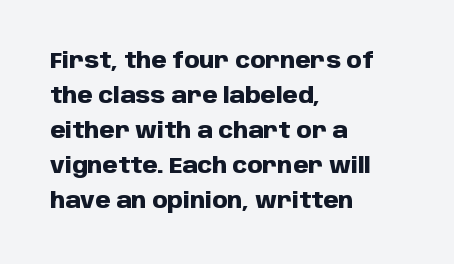
Q: Is the text bold? A: Yes.
Q: Is the text italic (slanted)? A: No, it is upright.
Q: Is the text underlined? A: No.
Q: How is the paragraph aligned? A: Left-aligned.
Q: Is the spacing between letters normal or unusually wide? A: Normal.
Q: Is the spacing between lines tight, normal or loose? A: Normal.
